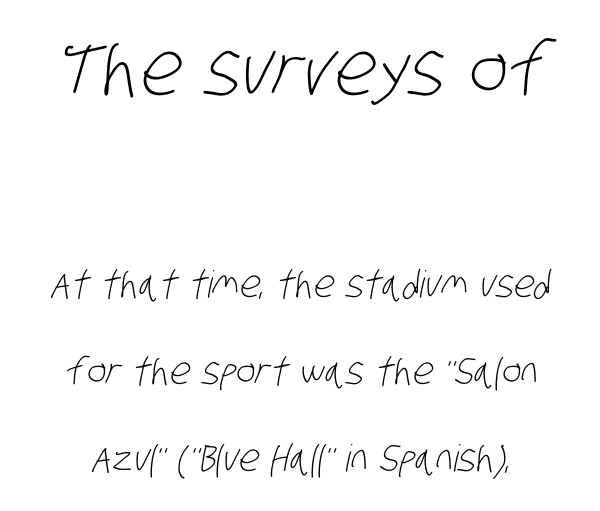
The image shows 74 px light, condensed sans-serif type; set loose line spacing (2.35x), normal letter spacing, not underlined; the first (top) block is 2.0x larger; low stroke contrast and a large x-height.
